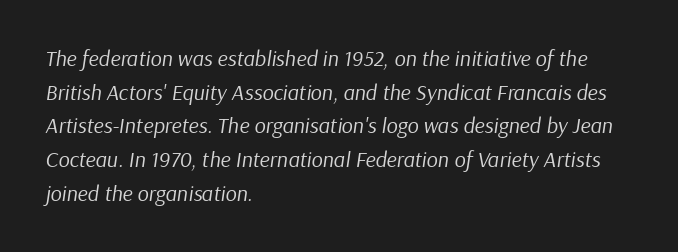
The image shows 22 px text type, italic (leaning right); set left-aligned, normal line spacing (1.53x), normal letter spacing, not underlined.
